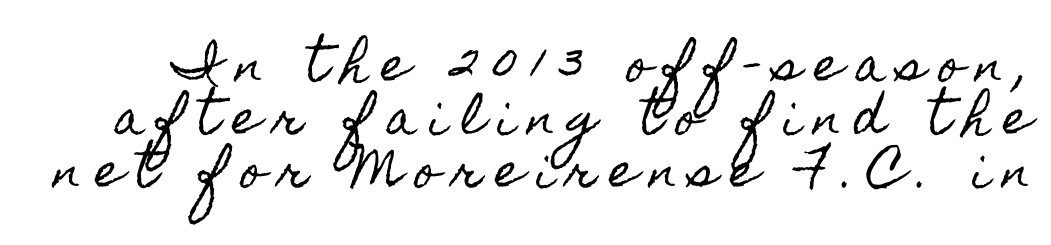
The image shows 46 px condensed type; set tight line spacing (1.15x), unusually wide letter spacing (+0.29 em), not underlined; a small x-height.
